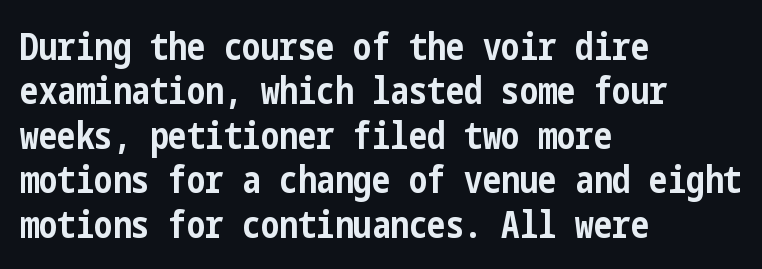
To sum up the face: it is a sans, with no serifs. A dark, heavy texture on the line: the type is bold. The lines in this sample share a left origin and differ only in where they stop. Vertical strokes here are truly vertical. The line texture is even and compact thanks to regular tracking. The gap between lines stays unmarked.
